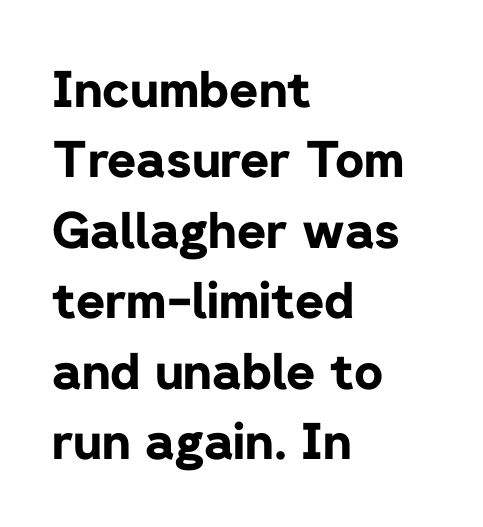
The line-height multiplier appears to be the usual default. The passage shown has conventional tracking throughout. Descender tails drop into unmarked territory. The strokes are fattened all the way to bold.
